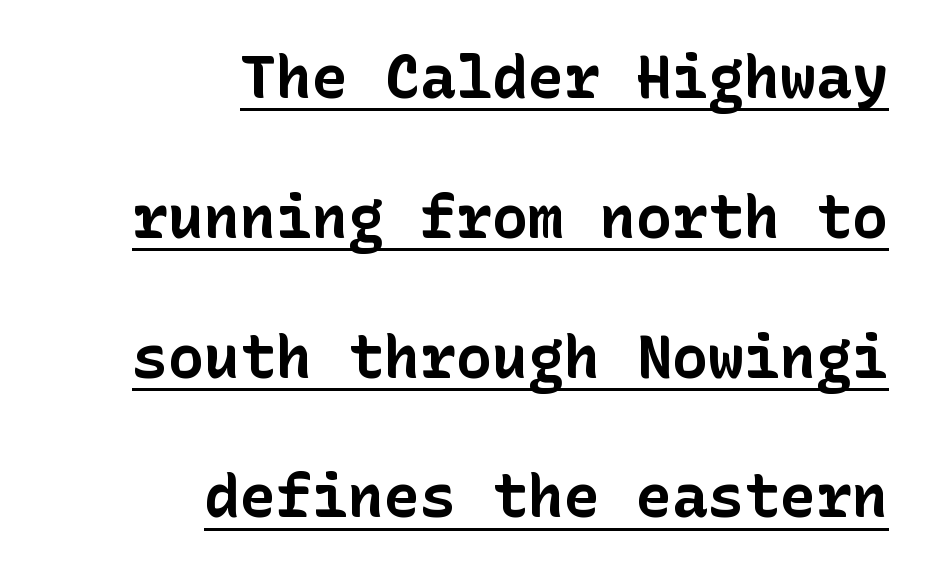
{"serif": "no", "italic": "no", "bold": "yes", "weight": "bold", "width": "normal", "stroke_contrast": "low", "x_height": "medium", "underline": "yes", "align": "right", "line_spacing": "loose", "line_spacing_ratio": 2.33, "letter_spacing": "normal", "letter_spacing_em": 0.0, "glyph_px": 60}
